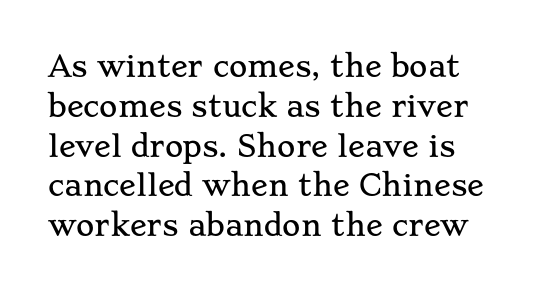
In terms of posture, this sample is upright. You could not count columns in this text — the font is proportionally spaced. The paragraph has a hard left edge and a soft right edge. Regarding leading, the lines here are spaced in the standard way.
